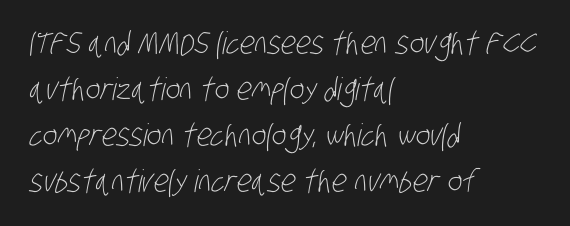
{"serif": "no", "bold": "no", "weight": "light", "width": "condensed", "stroke_contrast": "low", "x_height": "large", "monospaced": "no", "underline": "no", "align": "left", "line_spacing": "normal", "line_spacing_ratio": 1.48, "letter_spacing": "normal", "letter_spacing_em": 0.0, "glyph_px": 31}
